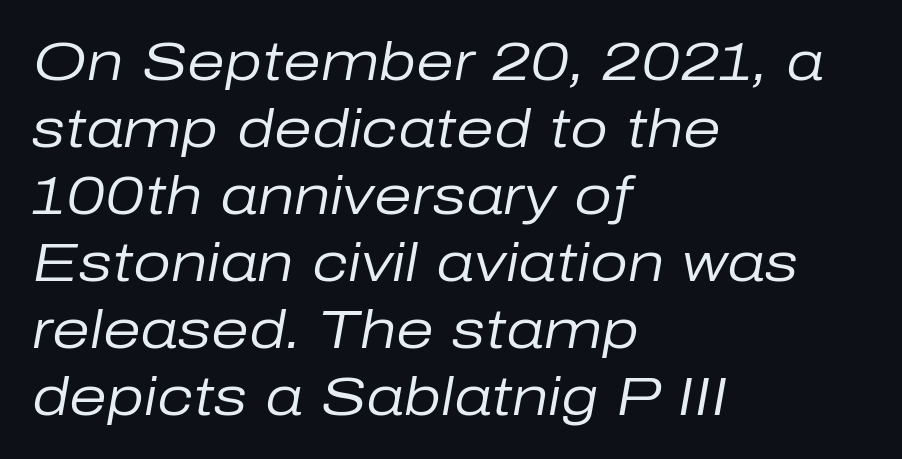
{"italic": "yes", "lean": "right", "slant_degrees": 10, "bold": "no", "weight": "regular", "width": "normal", "stroke_contrast": "low", "x_height": "medium", "monospaced": "no", "underline": "no", "align": "left", "line_spacing_ratio": 1.24, "letter_spacing": "normal", "letter_spacing_em": 0.0, "glyph_px": 54}
